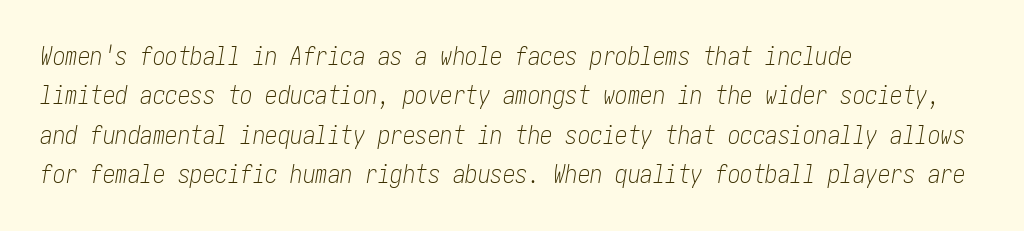
Q: Is the text bold? A: No.
Q: Is the text italic (slanted)? A: Yes, it leans right by about 10 degrees.
Q: Is the text underlined? A: No.
Q: How is the paragraph aligned? A: Left-aligned.
Q: Is the spacing between letters normal or unusually wide? A: Normal.
Q: Is the spacing between lines tight, normal or loose? A: Normal.
